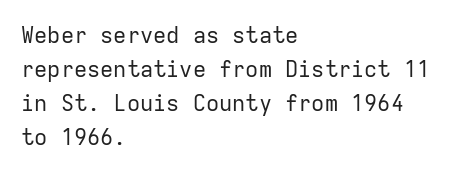
The image shows 22 px text type, upright; set left-aligned, normal line spacing (1.54x), normal letter spacing, not underlined.
